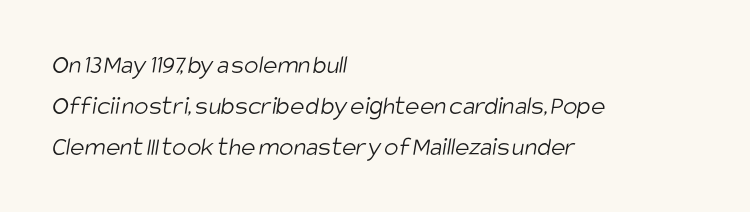
Q: Is the text bold? A: No.
Q: Is the text underlined? A: No.
Q: How is the paragraph aligned? A: Left-aligned.
Q: Is the spacing between letters normal or unusually wide? A: Normal.
Q: Is the spacing between lines tight, normal or loose? A: Normal.
